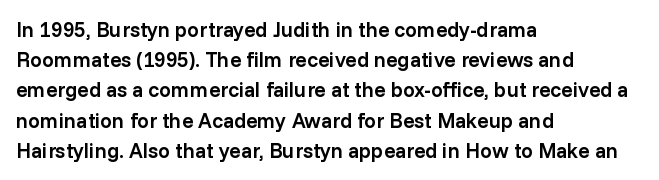
The image shows 21 px text type, upright; set left-aligned, normal line spacing (1.44x), normal letter spacing, not underlined.
